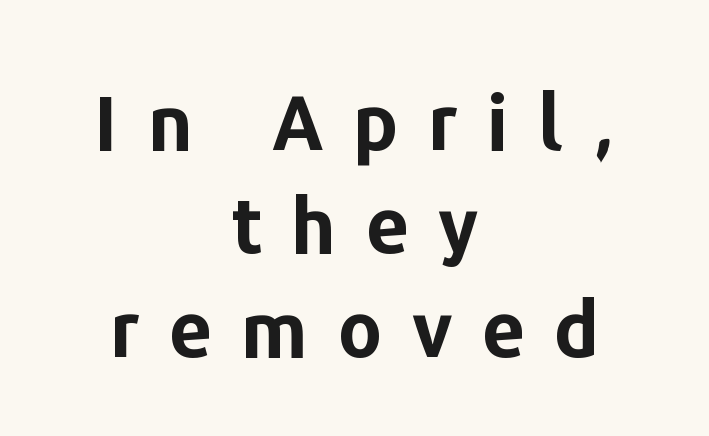
{"serif": "no", "italic": "no", "bold": "yes", "weight": "bold", "width": "normal", "stroke_contrast": "low", "x_height": "medium", "monospaced": "no", "underline": "no", "align": "center", "line_spacing": "normal", "line_spacing_ratio": 1.36, "letter_spacing": "wide", "letter_spacing_em": 0.39, "glyph_px": 76}
